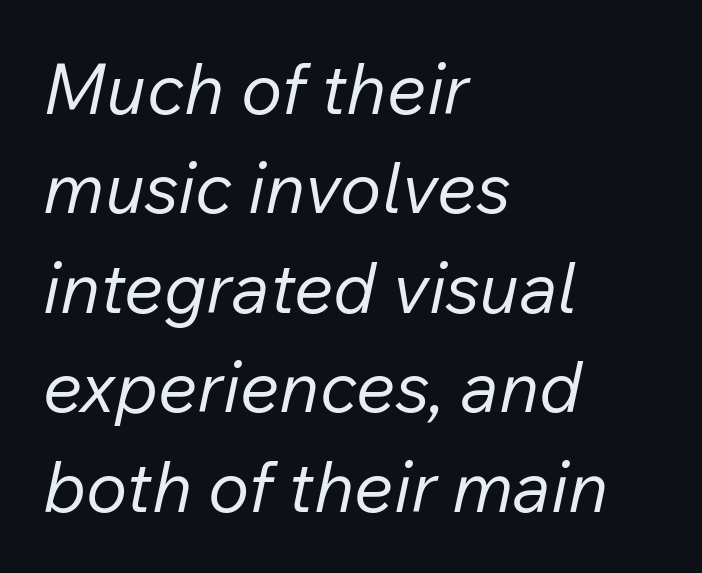
If you measured baseline to baseline, you'd find a middling distance. If you drew a ruler down the left edge, every line would touch it. Counters stay open thanks to moderate or lighter strokes. A typesetter would mark this as italic. Character widths vary here, with narrow letters taking less room than wide ones. How are the letters spaced? Ordinarily, with no added tracking.
